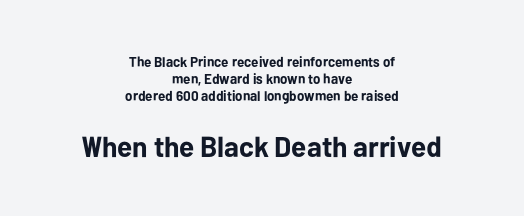
Q: Is the text bold? A: Yes.
Q: Is the text italic (slanted)? A: No, it is upright.
Q: Is the typeface a serif or a sans-serif typeface? A: Sans-serif.
Q: Is the text underlined? A: No.
Q: How is the paragraph aligned? A: Centered.
Q: Is the spacing between letters normal or unusually wide? A: Normal.
Q: Which block of text is set in a larger size, the first (top) or the second (bottom)? A: The second (bottom) one.
Q: Width (condensed, normal, or wide)? A: Normal.
Q: Stroke contrast? A: Low.
Q: x-height? A: Medium.
Q: Monospaced? A: No.
